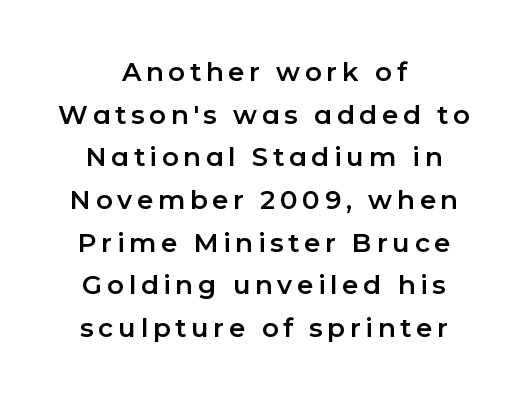
Q: Is the text italic (slanted)? A: No, it is upright.
Q: Is the text underlined? A: No.
Q: How is the paragraph aligned? A: Centered.
Q: Is the spacing between lines tight, normal or loose? A: Normal.
